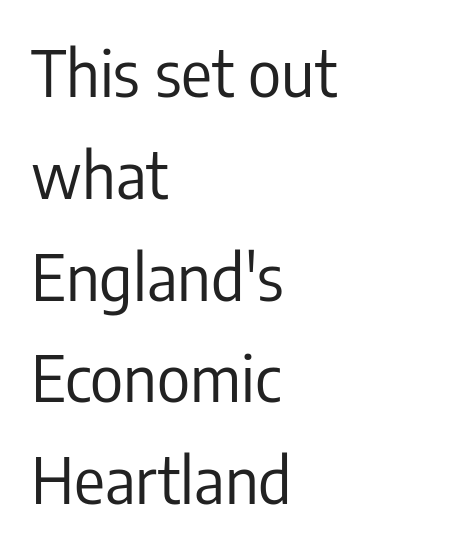
Q: Is the text bold? A: No.
Q: Is the text italic (slanted)? A: No, it is upright.
Q: Is the typeface a serif or a sans-serif typeface? A: Sans-serif.
Q: Is the text underlined? A: No.
Q: How is the paragraph aligned? A: Left-aligned.
Q: Is the spacing between letters normal or unusually wide? A: Normal.
Q: Is the spacing between lines tight, normal or loose? A: Normal.
Q: Width (condensed, normal, or wide)? A: Condensed.
Q: Stroke contrast? A: Low.
Q: x-height? A: Medium.
Q: Monospaced? A: No.
